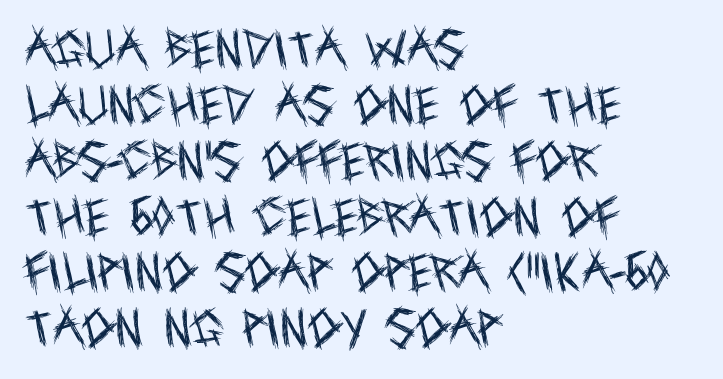
Notice how the stems are strictly vertical — no italics here. Vertically, the passage feels balanced, rows spaced as you'd expect. Casual observation: everything's shoved over to the left. No extra ink here — the face is not bold.
